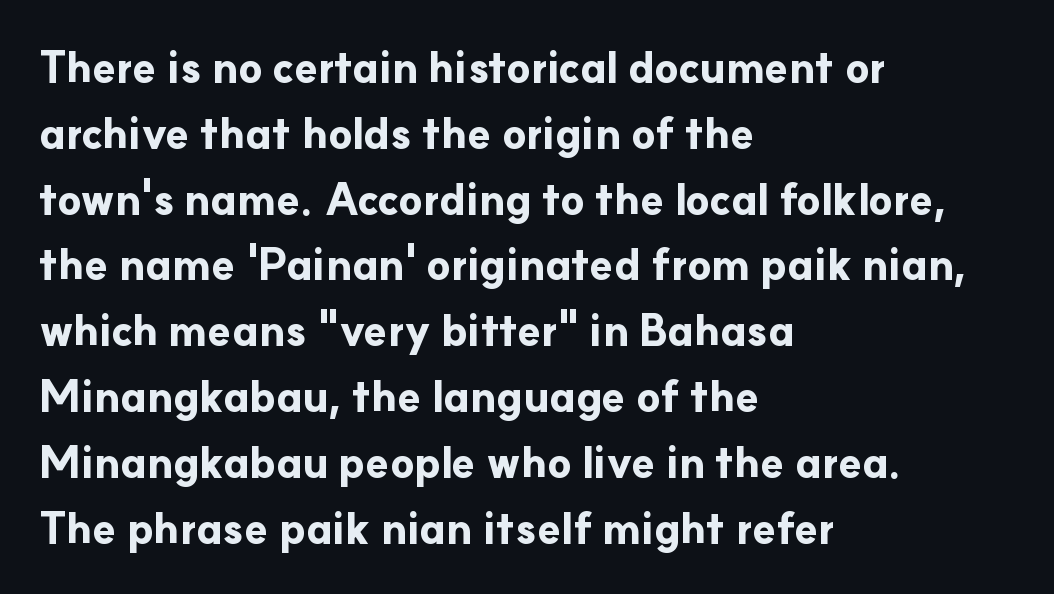
Q: Is the text bold? A: Yes.
Q: Is the text italic (slanted)? A: No, it is upright.
Q: Is the typeface a serif or a sans-serif typeface? A: Sans-serif.
Q: Is the text underlined? A: No.
Q: How is the paragraph aligned? A: Left-aligned.
Q: Is the spacing between letters normal or unusually wide? A: Normal.
Q: Is the spacing between lines tight, normal or loose? A: Normal.
Q: Width (condensed, normal, or wide)? A: Normal.
Q: Stroke contrast? A: Low.
Q: x-height? A: Small.
Q: Monospaced? A: No.
